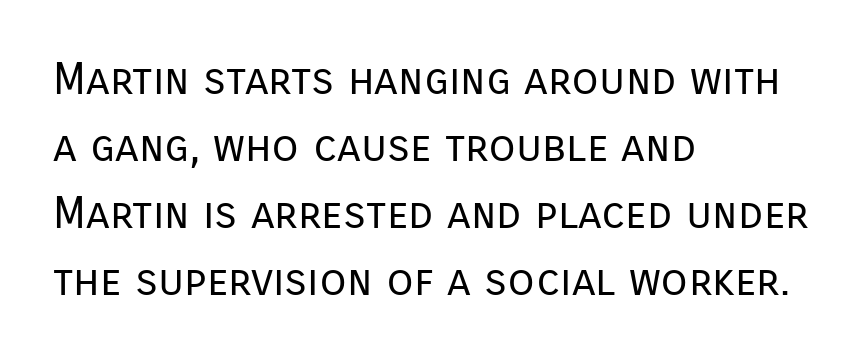
The image shows 44 px regular-weight sans-serif type, upright; set left-aligned, normal line spacing (1.52x), normal letter spacing, not underlined; low stroke contrast and a medium x-height.
